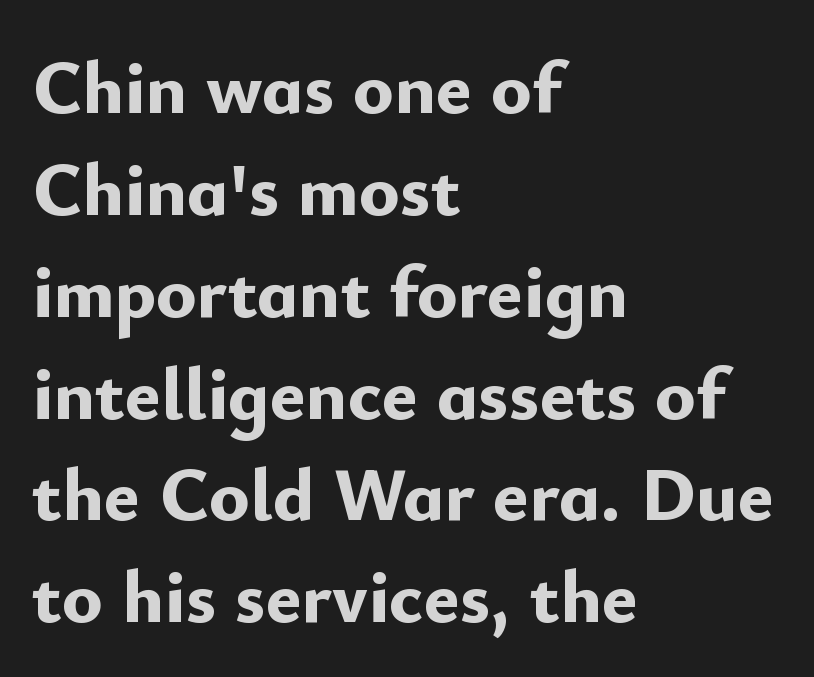
Spacing verdict: proportional, widths tailored to each character. Anything drawn beneath the words? Only blank space. Does extra space separate the letters? No, they use regular spacing. It's the straight-up-and-down kind of type.
